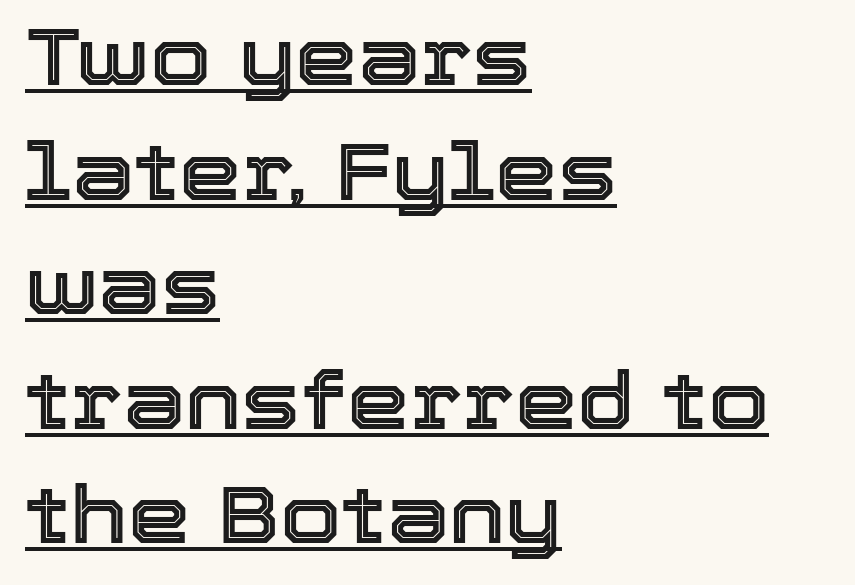
Is this a fixed-width face? No — the glyphs have proportional, varying widths. This rendering leaves character spacing at its baseline value. Looks like someone drew a line under every word here. Layout note: lines flush left.
